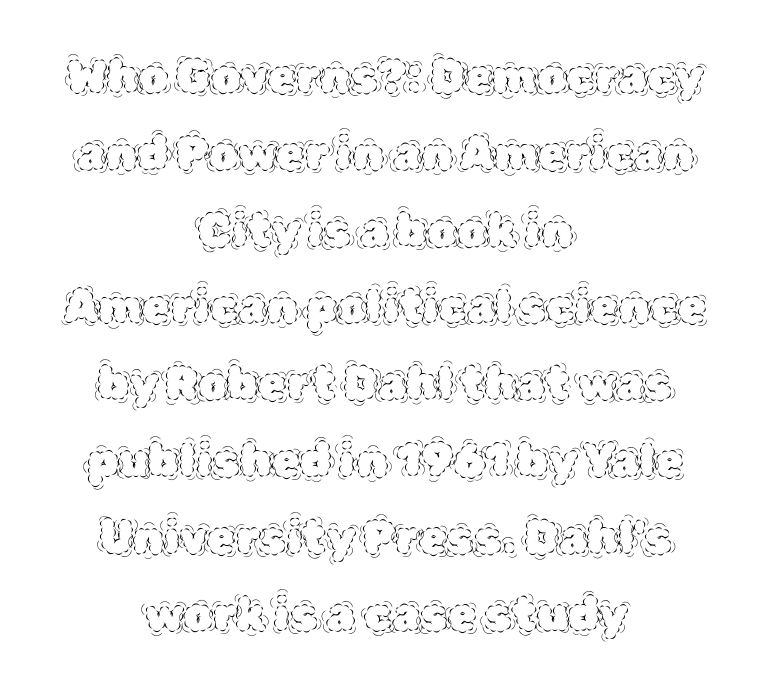
Q: Is the text bold? A: No.
Q: Is the text italic (slanted)? A: No, it is upright.
Q: Is the text underlined? A: No.
Q: How is the paragraph aligned? A: Centered.
Q: Is the spacing between letters normal or unusually wide? A: Normal.
Q: Is the spacing between lines tight, normal or loose? A: Normal.
Q: Width (condensed, normal, or wide)? A: Normal.
Q: x-height? A: Large.
Q: Monospaced? A: No.
